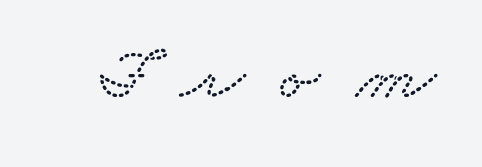
{"width": "wide", "stroke_contrast": "low", "x_height": "small", "monospaced": "no", "underline": "no", "letter_spacing": "wide", "letter_spacing_em": 0.49, "glyph_px": 74}
